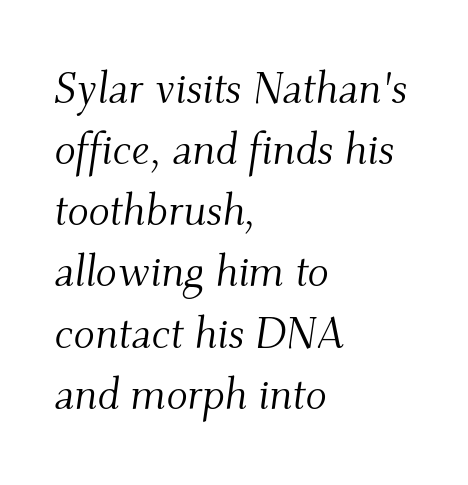
{"serif": "yes", "italic": "yes", "lean": "right", "slant_degrees": 9, "bold": "no", "weight": "light", "width": "normal", "stroke_contrast": "medium", "x_height": "small", "monospaced": "no", "underline": "no", "align": "left", "line_spacing": "normal", "line_spacing_ratio": 1.39, "letter_spacing": "normal", "letter_spacing_em": 0.0, "glyph_px": 44}
